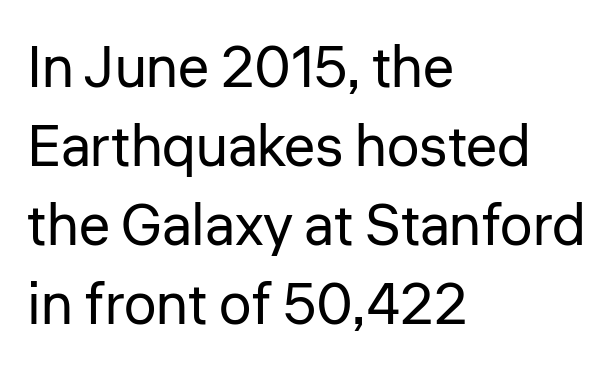
The image shows 58 px regular-weight sans-serif type, upright; set left-aligned, normal line spacing (1.36x), normal letter spacing, not underlined; low stroke contrast and a medium x-height.
